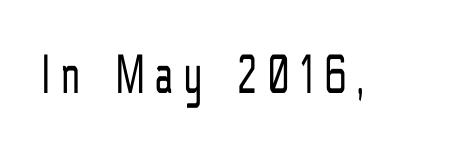
Q: Is the text bold? A: No.
Q: Is the text italic (slanted)? A: No, it is upright.
Q: Is the typeface a serif or a sans-serif typeface? A: Sans-serif.
Q: Is the text underlined? A: No.
Q: Is the spacing between letters normal or unusually wide? A: Unusually wide.
Q: Width (condensed, normal, or wide)? A: Condensed.
Q: Stroke contrast? A: Low.
Q: x-height? A: Medium.
Q: Monospaced? A: No.
